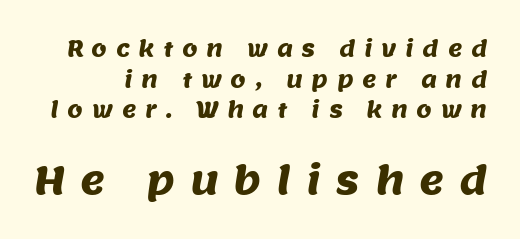
{"serif": "no", "width": "normal", "stroke_contrast": "medium", "x_height": "large", "monospaced": "no", "underline": "no", "line_spacing": "normal", "line_spacing_ratio": 1.39, "letter_spacing": "wide", "letter_spacing_em": 0.39, "larger_block": "second", "size_ratio": 1.73, "glyph_px": 38}
